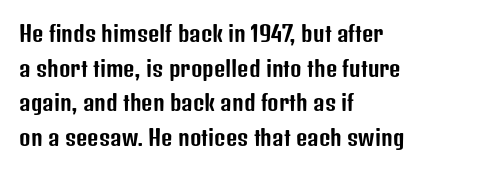
Q: Is the text italic (slanted)? A: No, it is upright.
Q: Is the text underlined? A: No.
Q: How is the paragraph aligned? A: Left-aligned.
Q: Is the spacing between letters normal or unusually wide? A: Normal.
Q: Is the spacing between lines tight, normal or loose? A: Normal.
